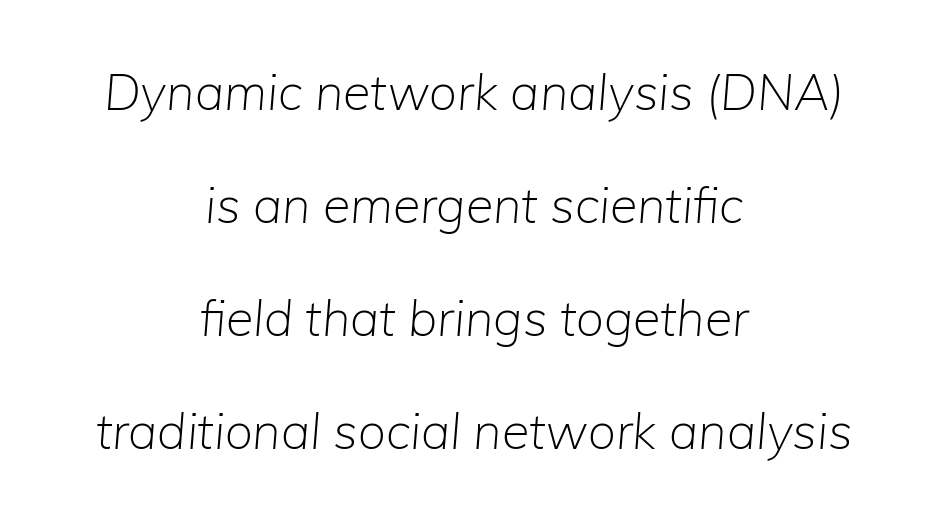
Look at the tracking — it's just the regular setting, nothing added. What's the leading like? Stretched, with rows far apart. Decoration check: the copy has no underline. Counters stay open thanks to moderate or lighter strokes.
